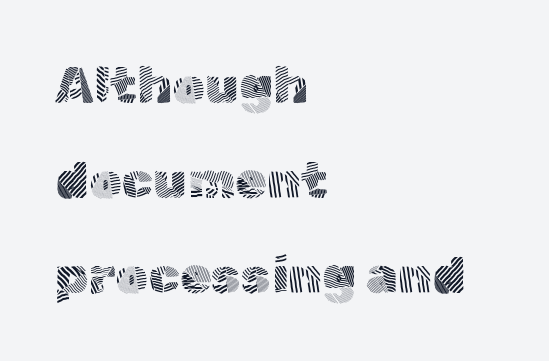
Q: Is the text bold? A: No.
Q: Is the text italic (slanted)? A: No, it is upright.
Q: Is the typeface a serif or a sans-serif typeface? A: Sans-serif.
Q: Is the text underlined? A: No.
Q: How is the paragraph aligned? A: Left-aligned.
Q: Is the spacing between letters normal or unusually wide? A: Normal.
Q: Width (condensed, normal, or wide)? A: Normal.
Q: x-height? A: Medium.
Q: Monospaced? A: No.
